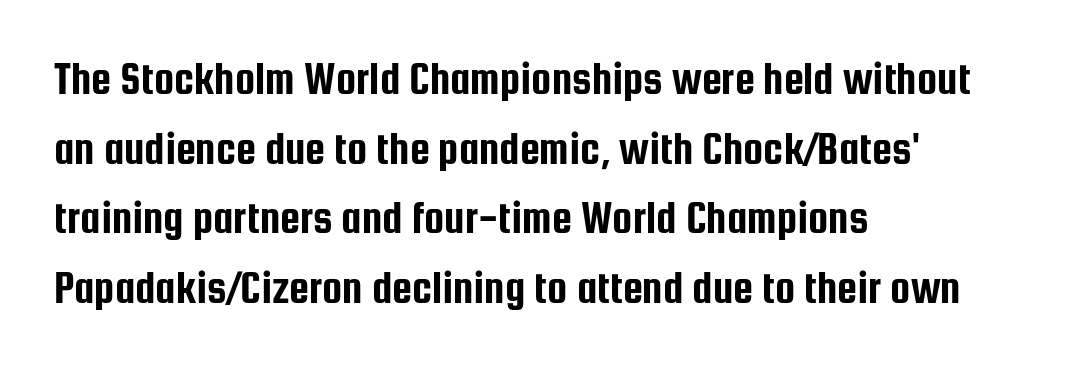
The image shows 45 px condensed sans-serif type, upright; set left-aligned, normal line spacing (1.55x), normal letter spacing, not underlined; low stroke contrast and a medium x-height.
